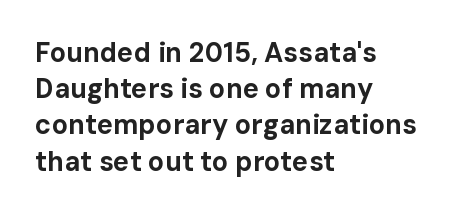
The image shows 27 px bold type, upright; set left-aligned, normal line spacing (1.34x), normal letter spacing, not underlined.
